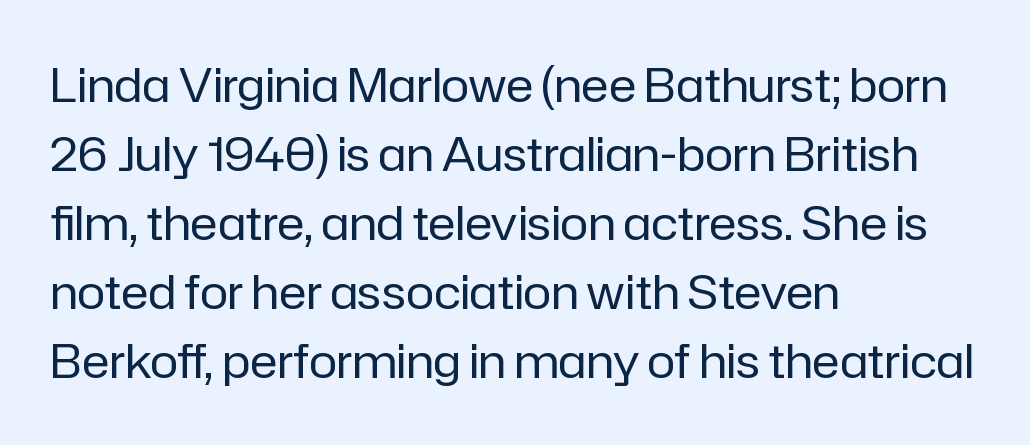
The image shows 47 px regular-weight sans-serif type, upright; set left-aligned, normal line spacing (1.47x), normal letter spacing, not underlined; low stroke contrast and a medium x-height.
